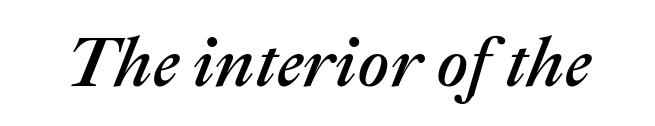
The image shows 70 px text type, italic (leaning right); set normal letter spacing, not underlined; medium stroke contrast and a medium x-height.
